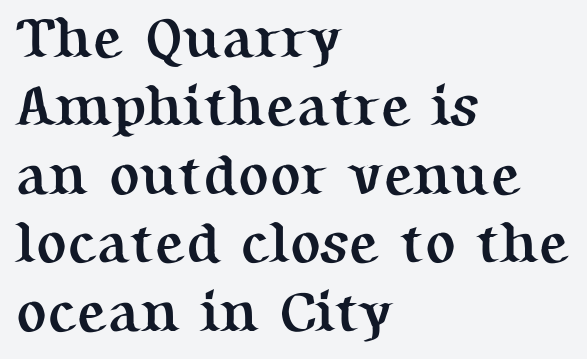
The image shows 57 px semibold serif type, upright; set left-aligned, line spacing 1.2x, normal letter spacing, not underlined; medium stroke contrast and a medium x-height.
